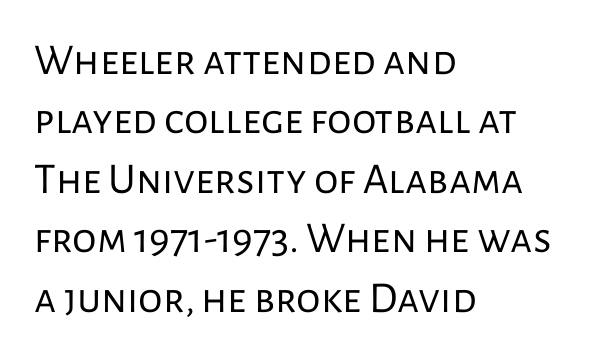
The image shows 44 px regular-weight sans-serif type, upright; set left-aligned, normal line spacing (1.35x), normal letter spacing, not underlined; low stroke contrast and a medium x-height.
